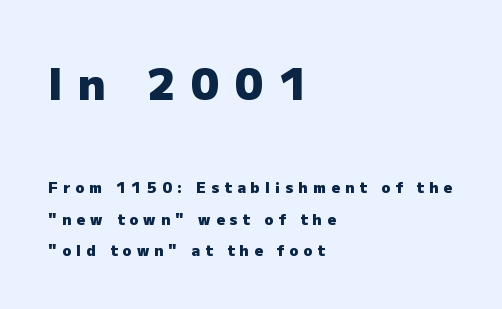
Here the designer chose a conventional face with non-uniform glyph widths. The text was rendered using a sans face with plain stroke endings. A typesetter would call this heavily tracked-out type. The lettering stays uniformly vertical, giving the passage a roman look.
